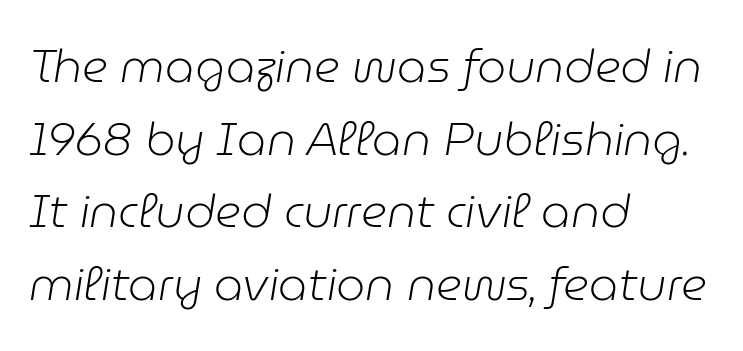
The image shows 46 px light type, italic (leaning right); set left-aligned, normal line spacing (1.58x), normal letter spacing, not underlined; low stroke contrast and a medium x-height.
